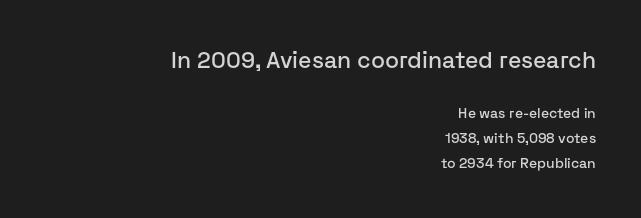
Q: Is the text italic (slanted)? A: No, it is upright.
Q: Is the text underlined? A: No.
Q: How is the paragraph aligned? A: Right-aligned.
Q: Is the spacing between letters normal or unusually wide? A: Normal.
Q: Which block of text is set in a larger size, the first (top) or the second (bottom)? A: The first (top) one.
